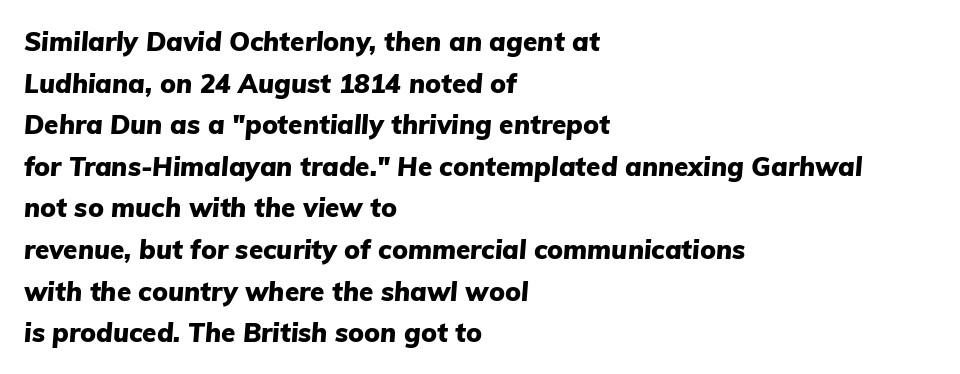
The image shows 26 px bold type, italic (leaning right); set left-aligned, normal line spacing (1.6x), normal letter spacing, not underlined.
